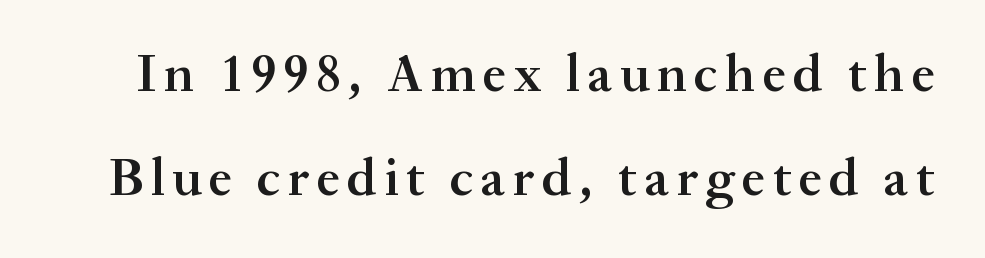
{"serif": "yes", "italic": "no", "bold": "semi", "weight": "semibold", "width": "normal", "stroke_contrast": "medium", "x_height": "small", "monospaced": "no", "underline": "no", "line_spacing": "loose", "line_spacing_ratio": 1.96, "glyph_px": 53}
